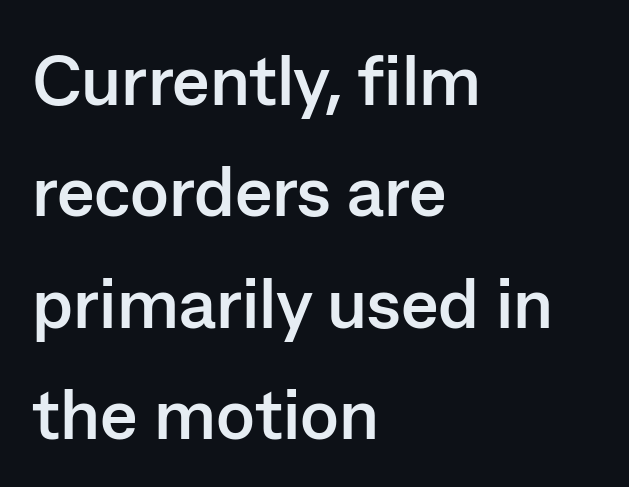
Q: Is the text bold? A: Yes.
Q: Is the text italic (slanted)? A: No, it is upright.
Q: Is the typeface a serif or a sans-serif typeface? A: Sans-serif.
Q: Is the text underlined? A: No.
Q: How is the paragraph aligned? A: Left-aligned.
Q: Is the spacing between letters normal or unusually wide? A: Normal.
Q: Is the spacing between lines tight, normal or loose? A: Normal.
Q: Width (condensed, normal, or wide)? A: Normal.
Q: Stroke contrast? A: Low.
Q: x-height? A: Medium.
Q: Monospaced? A: No.
